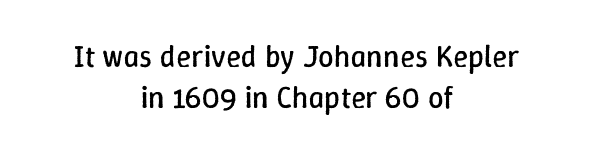
{"italic": "no", "bold": "no", "weight": "regular", "width": "normal", "stroke_contrast": "low", "x_height": "medium", "monospaced": "no", "underline": "no", "align": "center", "line_spacing": "normal", "line_spacing_ratio": 1.31, "letter_spacing": "normal", "letter_spacing_em": 0.0, "glyph_px": 31}
